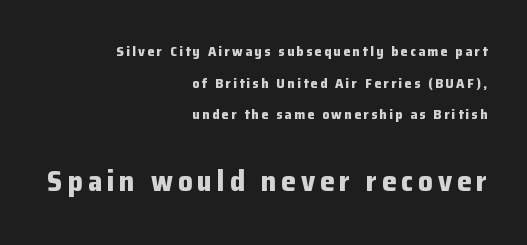
Compared with a flush-left layout, this one pins lines to the opposite, right side. These lines stand farther apart than default settings would place them. The designer gave the closing block more size than the opening block. Only glyphs here, with clear space below each row. Spacing verdict: proportional, widths tailored to each character.
